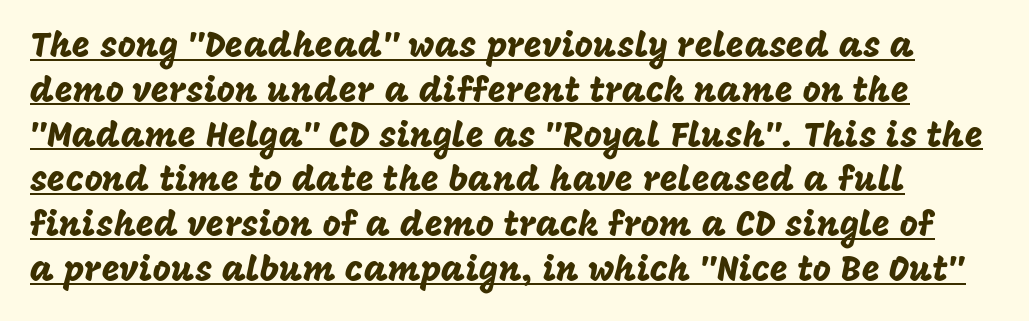
You could not count columns in this text — the font is proportionally spaced. Does extra space separate the letters? No, they use regular spacing. Underlined type. Regarding serifs, this sample does without them. The lines sit at an ordinary, default distance from one another.
